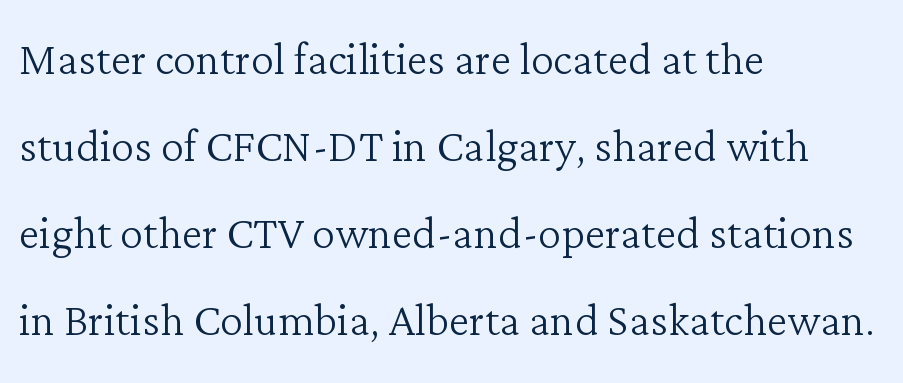
{"serif": "yes", "italic": "no", "bold": "no", "weight": "light", "width": "normal", "stroke_contrast": "low", "x_height": "medium", "monospaced": "no", "underline": "no", "align": "left", "line_spacing": "normal", "line_spacing_ratio": 1.5, "letter_spacing": "normal", "letter_spacing_em": 0.0, "glyph_px": 58}
